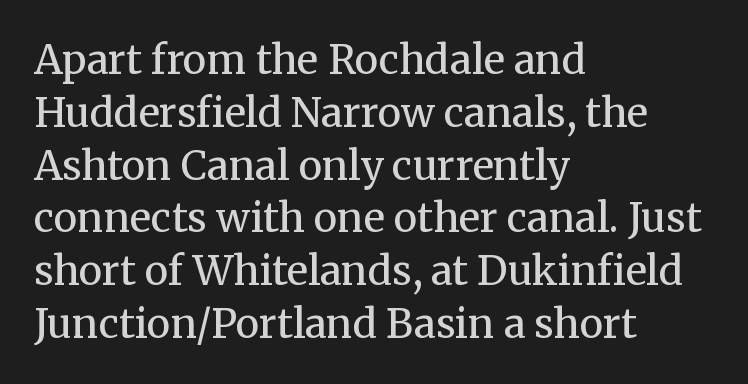
{"serif": "yes", "italic": "no", "bold": "no", "weight": "regular", "width": "normal", "stroke_contrast": "medium", "x_height": "medium", "monospaced": "no", "underline": "no", "align": "left", "line_spacing": "normal", "line_spacing_ratio": 1.32, "letter_spacing": "normal", "letter_spacing_em": 0.0, "glyph_px": 40}
